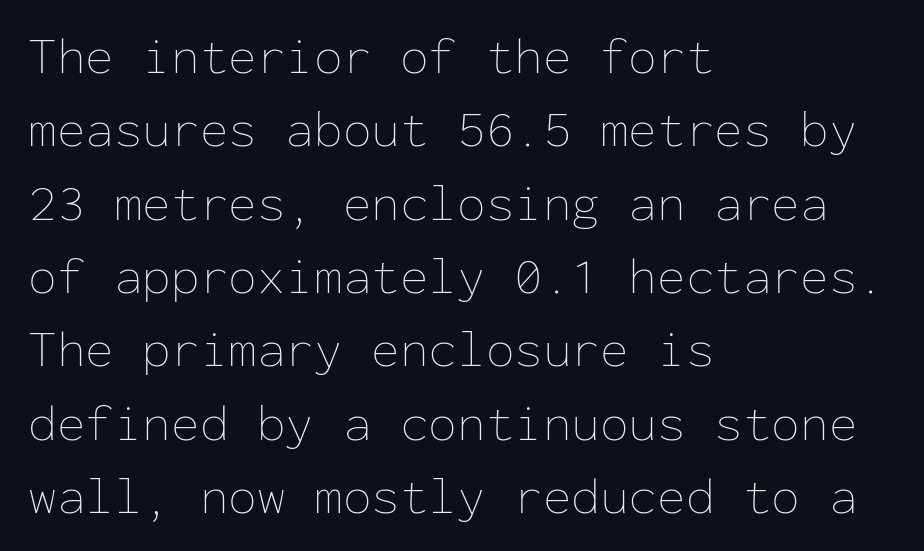
Looks like terminal output: every glyph gets an equal slot. Summary of vertical rhythm: regular, with standard interline spacing. The characters are drawn with everyday or finer stroke widths. Does the copy run flush right? No — it runs flush left. Tracking value appears to be zero — textbook default spacing.
